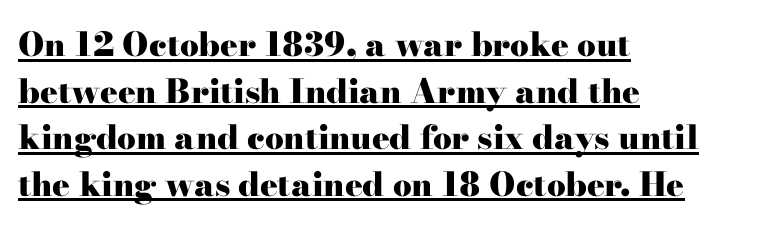
The image shows 33 px heavy, wide serif type, upright; set left-aligned, normal line spacing (1.41x), normal letter spacing, underlined; high stroke contrast and a small x-height.
